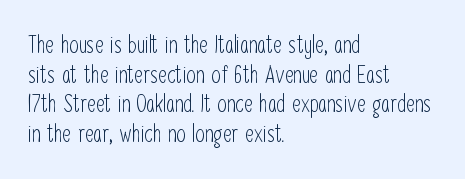
Q: Is the text bold? A: No.
Q: Is the text italic (slanted)? A: No, it is upright.
Q: Is the text underlined? A: No.
Q: How is the paragraph aligned? A: Left-aligned.
Q: Is the spacing between letters normal or unusually wide? A: Normal.
